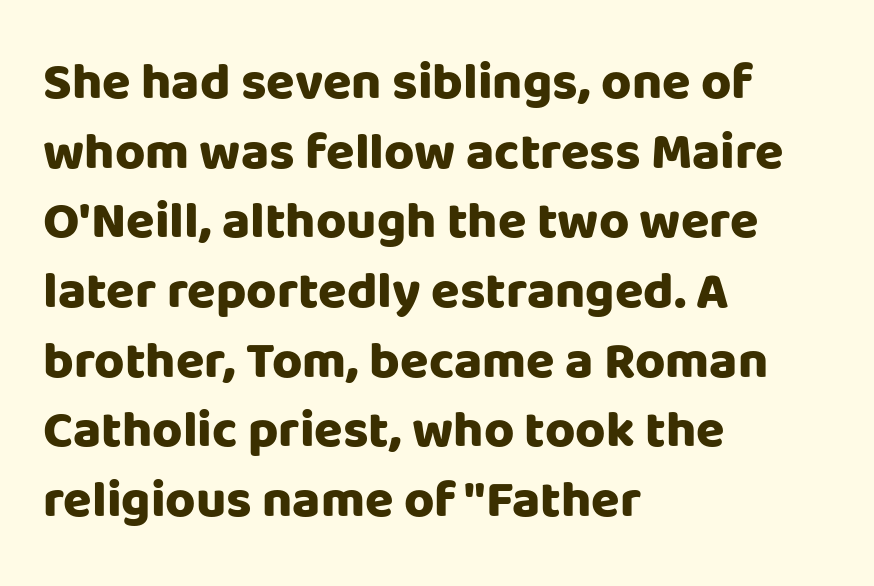
The block of text has a typical density, with ordinary space between rows. Left-aligned paragraph, ragged on the right. There is no visible air inserted between adjacent glyphs. Is this a fixed-width face? No — the glyphs have proportional, varying widths.
